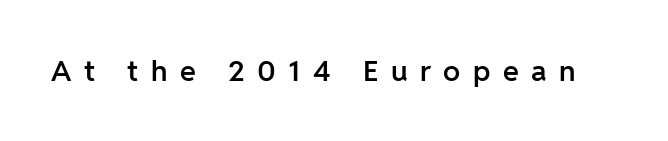
Q: Is the text bold? A: Semi-bold.
Q: Is the text italic (slanted)? A: No, it is upright.
Q: Is the typeface a serif or a sans-serif typeface? A: Sans-serif.
Q: Is the text underlined? A: No.
Q: Is the spacing between letters normal or unusually wide? A: Unusually wide.
Q: Width (condensed, normal, or wide)? A: Normal.
Q: Stroke contrast? A: Low.
Q: x-height? A: Medium.
Q: Monospaced? A: No.
